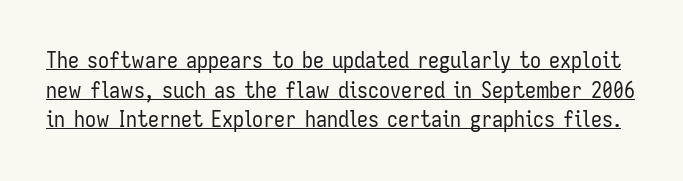
{"italic": "no", "bold": "no", "underline": "yes", "line_spacing": "normal", "line_spacing_ratio": 1.35, "letter_spacing": "normal", "letter_spacing_em": 0.0, "glyph_px": 22}
